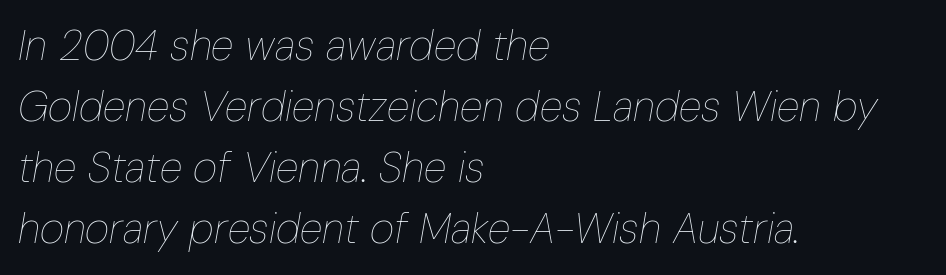
Q: Is the text bold? A: No.
Q: Is the text italic (slanted)? A: Yes, it leans right by about 10 degrees.
Q: Is the text underlined? A: No.
Q: How is the paragraph aligned? A: Left-aligned.
Q: Is the spacing between letters normal or unusually wide? A: Normal.
Q: Is the spacing between lines tight, normal or loose? A: Normal.
Q: Width (condensed, normal, or wide)? A: Condensed.
Q: Stroke contrast? A: Low.
Q: x-height? A: Medium.
Q: Monospaced? A: No.
